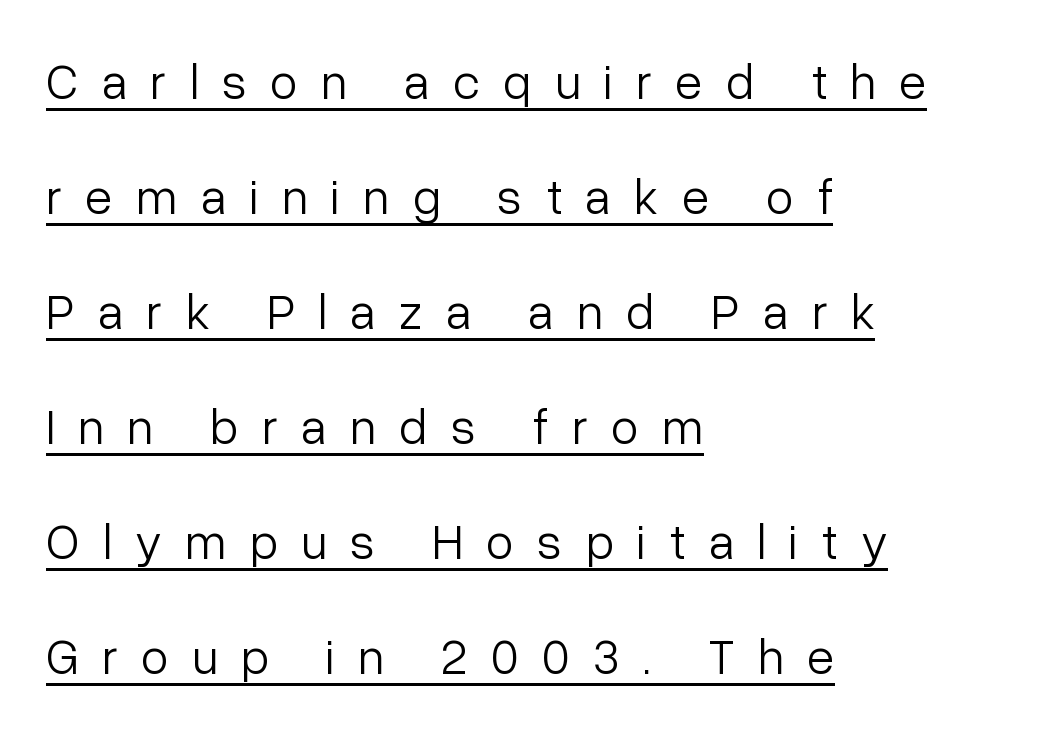
Q: Is the text bold? A: No.
Q: Is the text italic (slanted)? A: No, it is upright.
Q: Is the typeface a serif or a sans-serif typeface? A: Sans-serif.
Q: Is the text underlined? A: Yes.
Q: How is the paragraph aligned? A: Left-aligned.
Q: Is the spacing between letters normal or unusually wide? A: Unusually wide.
Q: Is the spacing between lines tight, normal or loose? A: Loose.
Q: Width (condensed, normal, or wide)? A: Normal.
Q: Stroke contrast? A: Low.
Q: x-height? A: Medium.
Q: Monospaced? A: No.
